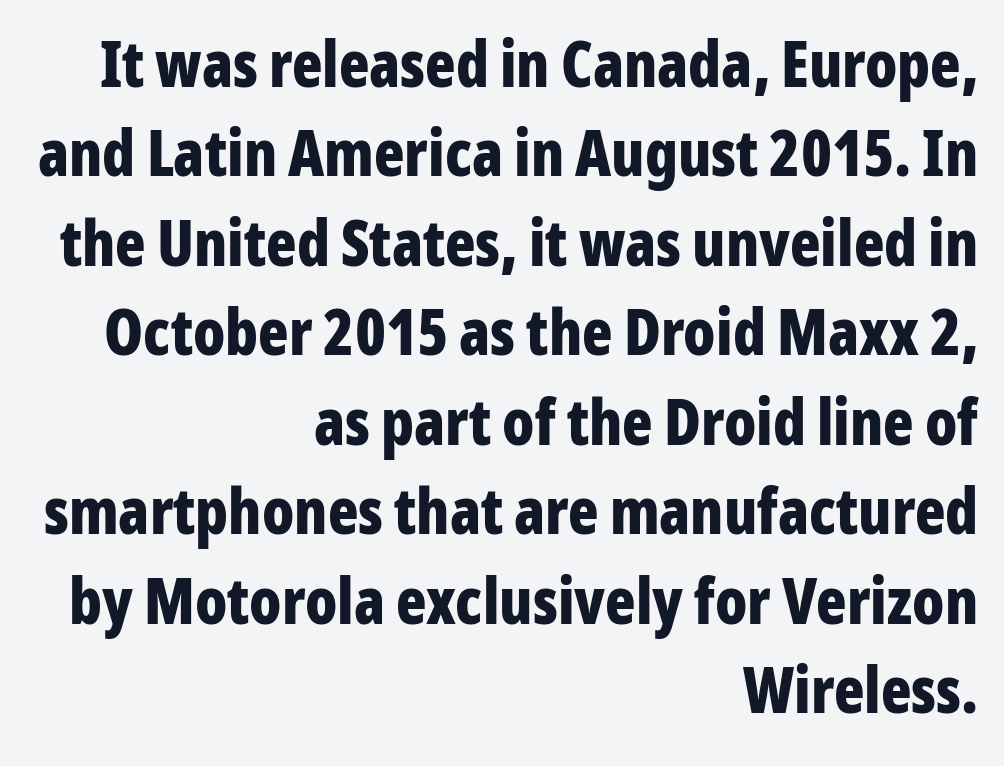
The image shows 63 px bold, condensed sans-serif type, upright; set right-aligned, normal line spacing (1.42x), normal letter spacing, not underlined; low stroke contrast and a medium x-height.
